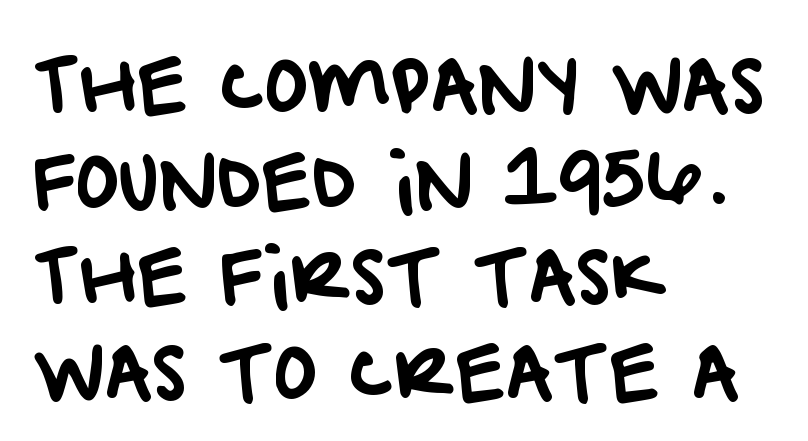
If you measured baseline to baseline, you'd find a middling distance. Each line starts at the same left margin while the right side varies. This is sans-serif lettering, the kind often seen on screens and signage. Clear beneath every line of the passage.
